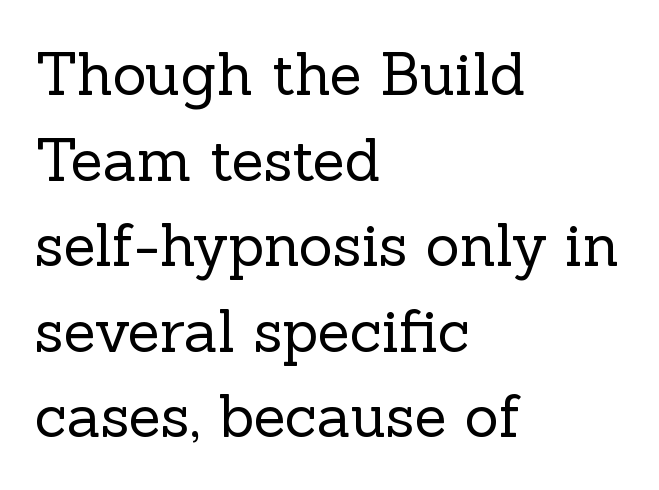
{"serif": "yes", "italic": "no", "bold": "no", "weight": "regular", "width": "normal", "x_height": "medium", "monospaced": "no", "underline": "no", "align": "left", "line_spacing": "normal", "line_spacing_ratio": 1.45, "letter_spacing": "normal", "letter_spacing_em": 0.0, "glyph_px": 59}
